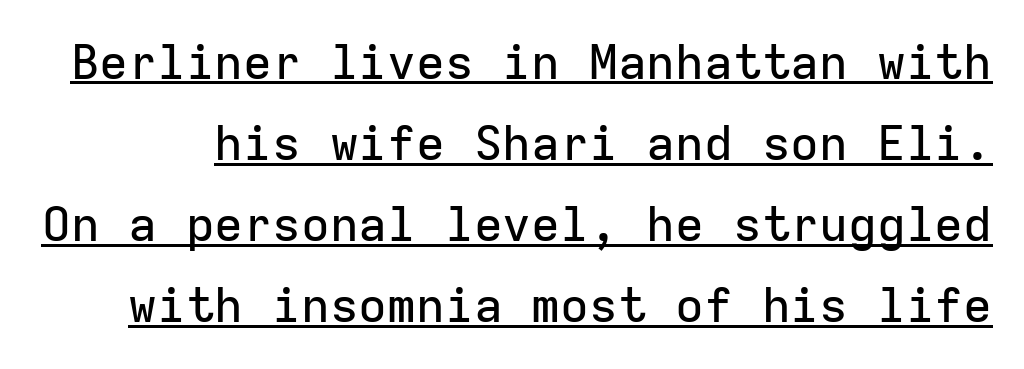
{"serif": "no", "italic": "no", "width": "normal", "stroke_contrast": "low", "x_height": "medium", "monospaced": "yes", "underline": "yes", "line_spacing": "normal", "line_spacing_ratio": 1.69, "letter_spacing": "normal", "letter_spacing_em": 0.0, "glyph_px": 48}
